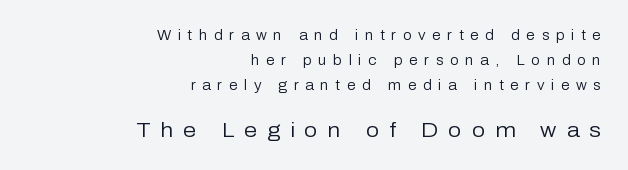
The image shows 21 px text type, upright; set right-aligned, line spacing 1.77x, unusually wide letter spacing (+0.47 em), not underlined; the second (bottom) block is 1.5x larger.
